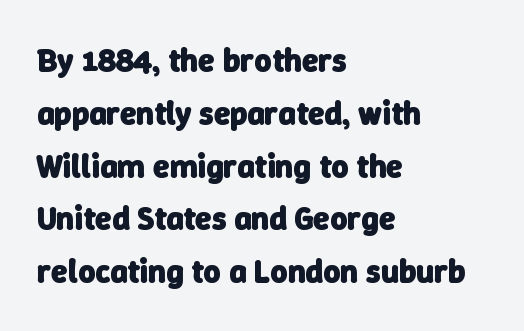
The image shows 33 px heavy sans-serif type; set left-aligned, normal line spacing (1.6x), normal letter spacing, not underlined; low stroke contrast and a medium x-height.
